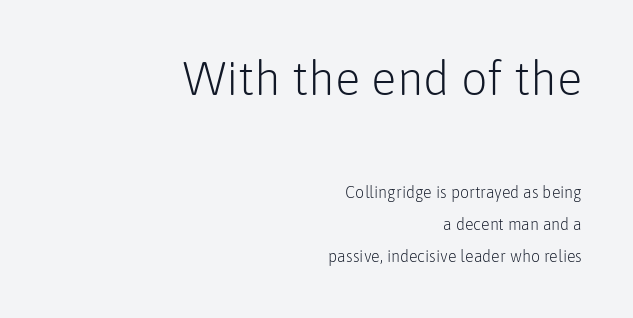
The image shows 47 px light sans-serif type, upright; set right-aligned, loose line spacing (2.01x), normal letter spacing, not underlined; the first (top) block is 2.94x larger; low stroke contrast and a medium x-height.
